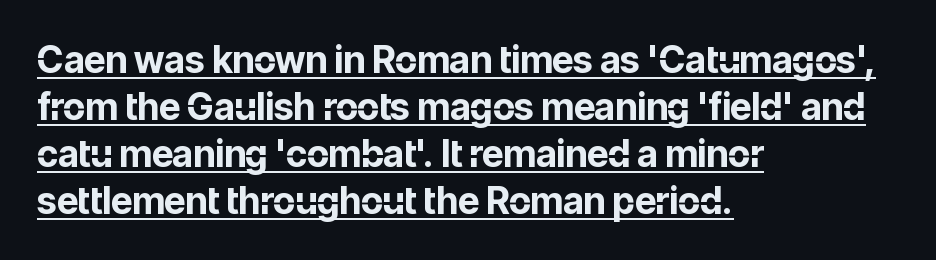
Q: Is the text bold? A: Yes.
Q: Is the text italic (slanted)? A: No, it is upright.
Q: Is the typeface a serif or a sans-serif typeface? A: Sans-serif.
Q: Is the text underlined? A: Yes.
Q: How is the paragraph aligned? A: Left-aligned.
Q: Is the spacing between letters normal or unusually wide? A: Normal.
Q: Is the spacing between lines tight, normal or loose? A: Normal.
Q: Width (condensed, normal, or wide)? A: Normal.
Q: Stroke contrast? A: Low.
Q: x-height? A: Medium.
Q: Monospaced? A: No.
